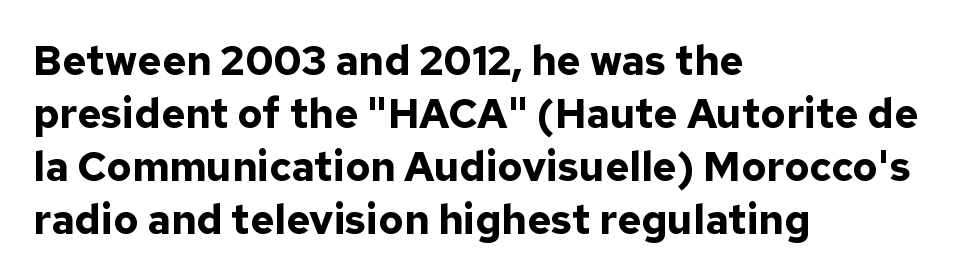
Teacher's note: observe the even left margin — that is flush-left alignment. Nothing unusual about the tracking: characters are spaced as the font intends. Each glyph is drawn with heavy, bold strokes. Does the lettering tilt? It doesn't — this is upright. One glance says typical: line gaps are just what's usual.
